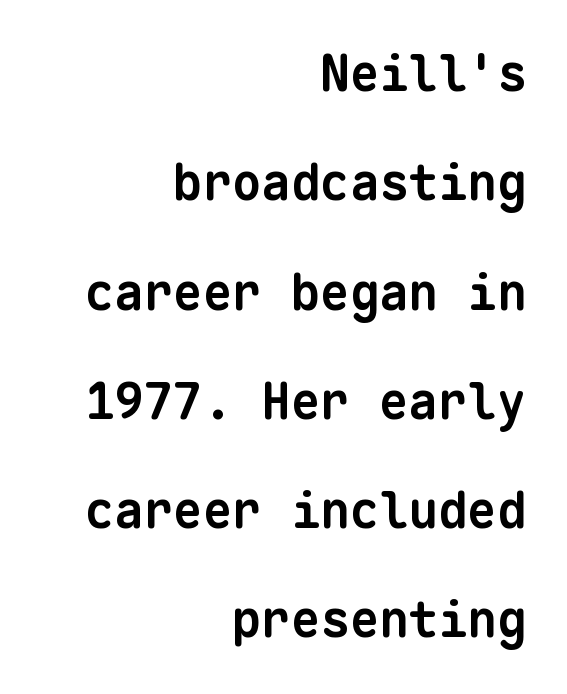
{"serif": "no", "bold": "yes", "weight": "bold", "width": "normal", "stroke_contrast": "low", "x_height": "medium", "monospaced": "yes", "underline": "no", "align": "right", "line_spacing": "loose", "line_spacing_ratio": 2.23, "letter_spacing": "normal", "letter_spacing_em": 0.0, "glyph_px": 49}
